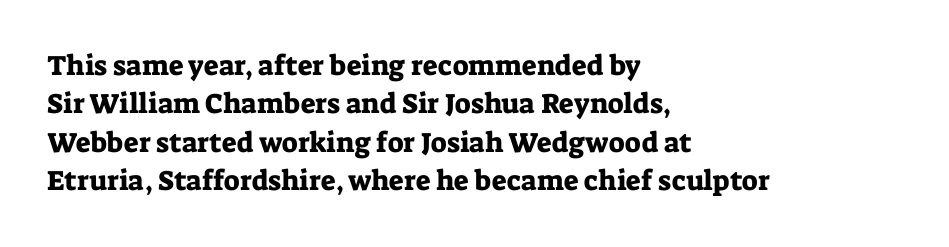
Is there much room between lines? A standard amount, neither cramped nor airy. Looks like regular typesetting: each glyph gets only the width it needs. Is this a sans? No — the strokes have serifs. Inter-character spacing is left at the font's built-in metrics. The area under the type is left untouched. Line starts are locked; line ends wander.
